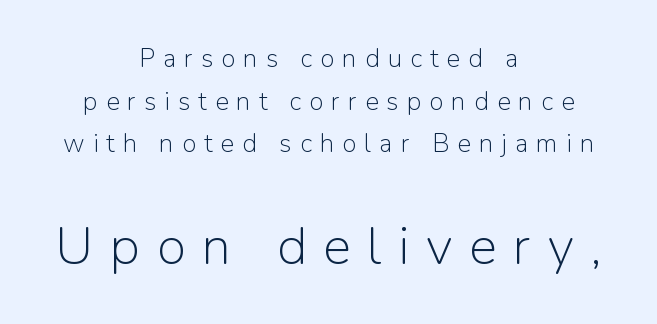
This sample has the flowing, uneven cadence of proportional lettering. The leading is moderate, giving the passage an even texture. Caption: face not bold, strokes unweighted. The paragraph has two soft edges and a firm central axis. Type style note: lacks serifs.
